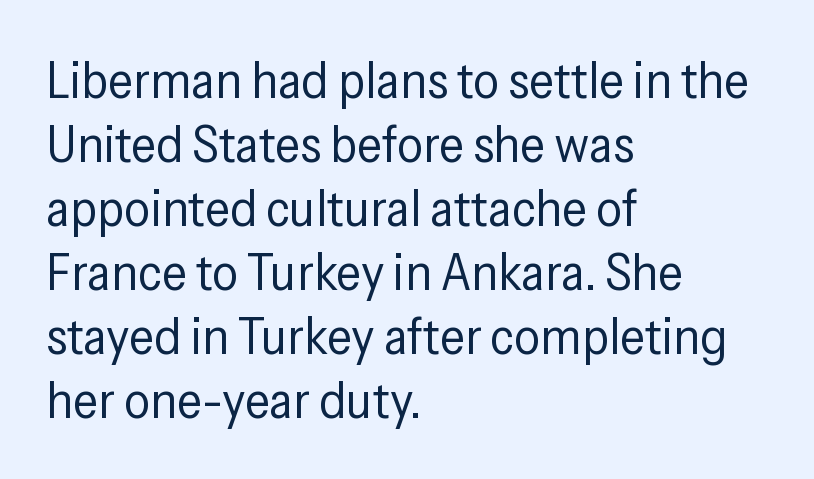
Q: Is the text bold? A: No.
Q: Is the text italic (slanted)? A: No, it is upright.
Q: Is the typeface a serif or a sans-serif typeface? A: Sans-serif.
Q: Is the text underlined? A: No.
Q: How is the paragraph aligned? A: Left-aligned.
Q: Is the spacing between letters normal or unusually wide? A: Normal.
Q: Width (condensed, normal, or wide)? A: Condensed.
Q: Stroke contrast? A: Low.
Q: x-height? A: Medium.
Q: Monospaced? A: No.
